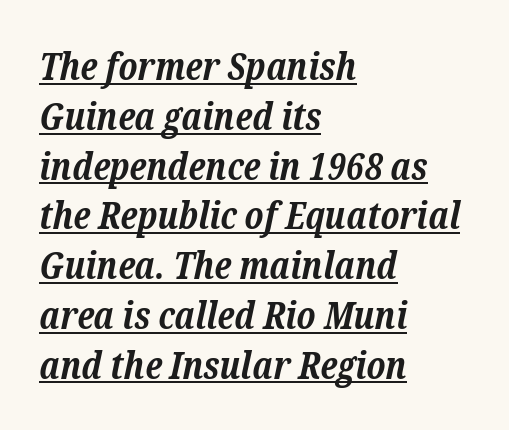
{"serif": "yes", "italic": "yes", "lean": "right", "slant_degrees": 12, "bold": "yes", "weight": "bold", "width": "normal", "stroke_contrast": "low", "x_height": "medium", "monospaced": "no", "underline": "yes", "align": "left", "line_spacing": "normal", "line_spacing_ratio": 1.31, "letter_spacing": "normal", "letter_spacing_em": 0.0, "glyph_px": 38}
